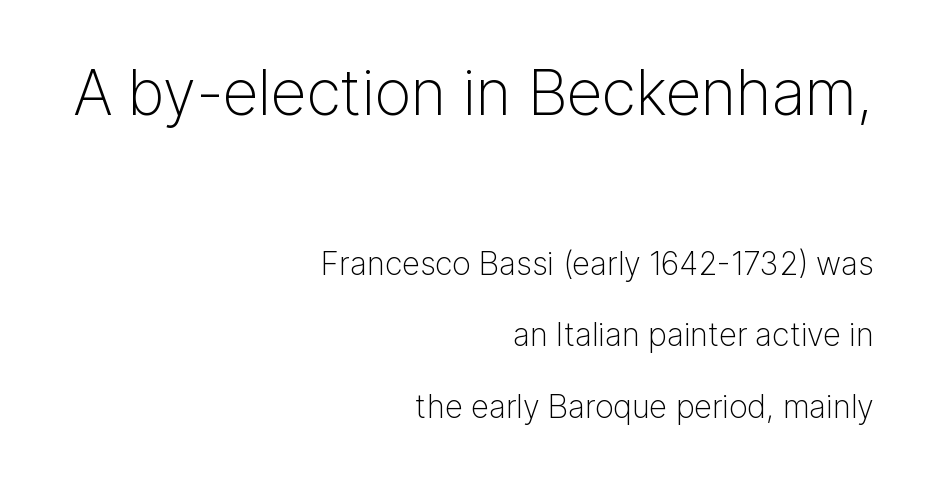
{"serif": "no", "italic": "no", "bold": "no", "weight": "light", "width": "normal", "stroke_contrast": "low", "x_height": "medium", "monospaced": "no", "underline": "no", "align": "right", "line_spacing": "loose", "line_spacing_ratio": 2.23, "letter_spacing": "normal", "letter_spacing_em": 0.0, "larger_block": "first", "size_ratio": 1.97, "glyph_px": 63}
